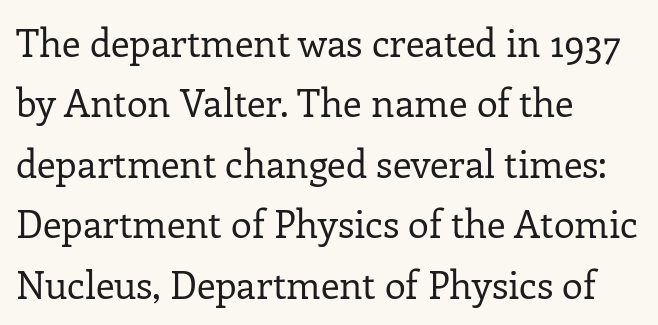
The image shows 38 px regular-weight serif type, upright; set left-aligned, normal line spacing (1.59x), normal letter spacing, not underlined; low stroke contrast and a medium x-height.
